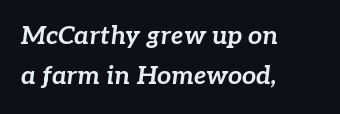
The image shows 25 px bold type, italic (leaning right); set left-aligned, normal line spacing (1.62x), normal letter spacing, not underlined.
